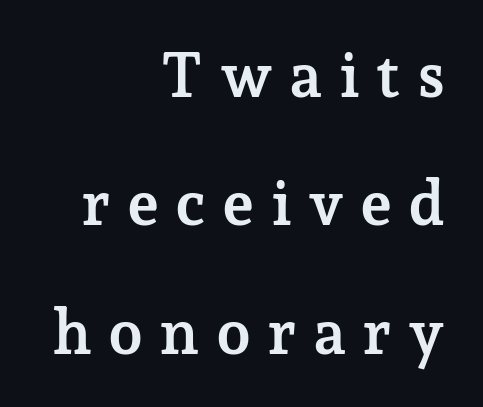
{"serif": "yes", "italic": "no", "bold": "yes", "weight": "semibold", "width": "normal", "stroke_contrast": "low", "x_height": "medium", "monospaced": "no", "underline": "no", "align": "right", "line_spacing": "loose", "line_spacing_ratio": 2.07, "letter_spacing": "wide", "letter_spacing_em": 0.26, "glyph_px": 62}
